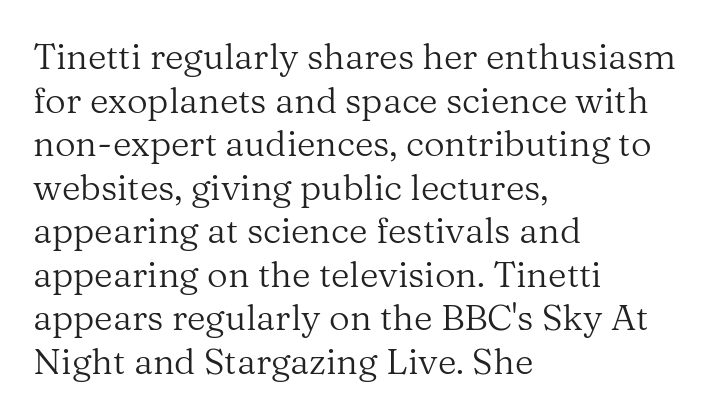
{"serif": "yes", "italic": "no", "bold": "no", "weight": "regular", "width": "normal", "stroke_contrast": "medium", "x_height": "medium", "monospaced": "no", "underline": "no", "align": "left", "line_spacing_ratio": 1.21, "letter_spacing": "normal", "letter_spacing_em": 0.0, "glyph_px": 36}
